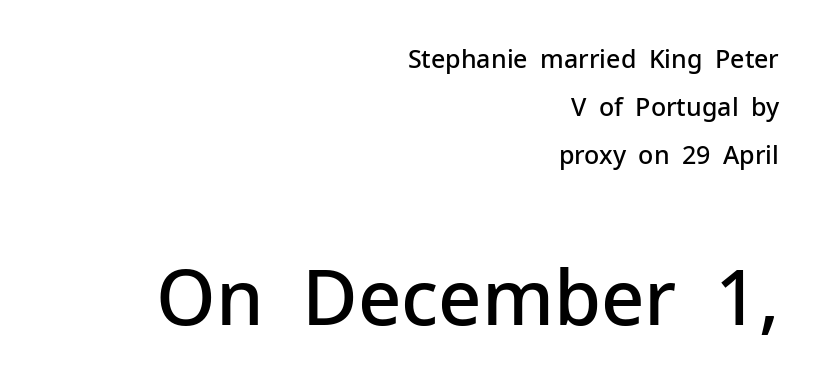
The typesetting leans somewhat heavy: a semibold. You could not count columns in this text — the font is proportionally spaced. The typeface chosen for these lines omits serifs. Honestly, the letter spacing is just normal — you wouldn't notice it. This sample trades compactness for vertical openness between lines. The setting favours the right margin, as signatures and pull-quotes sometimes do.
